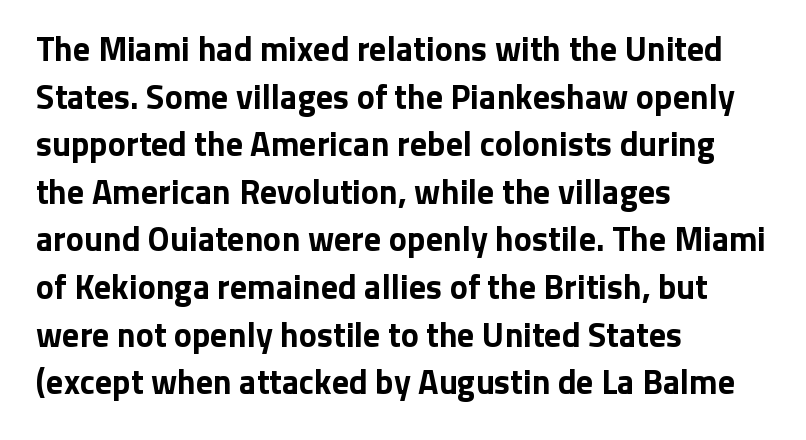
{"serif": "no", "italic": "no", "bold": "yes", "weight": "bold", "width": "normal", "stroke_contrast": "low", "x_height": "medium", "monospaced": "no", "underline": "no", "align": "left", "line_spacing": "normal", "line_spacing_ratio": 1.4, "letter_spacing": "normal", "letter_spacing_em": 0.0, "glyph_px": 34}
